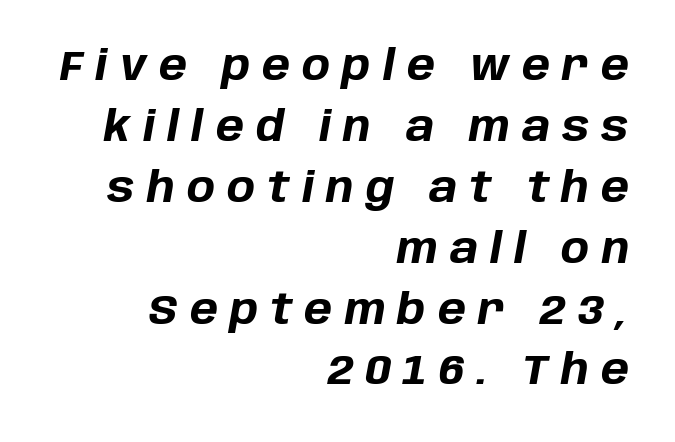
{"italic": "yes", "lean": "right", "slant_degrees": 10, "bold": "yes", "weight": "bold", "width": "normal", "stroke_contrast": "low", "x_height": "large", "monospaced": "no", "underline": "no", "align": "right", "line_spacing": "normal", "line_spacing_ratio": 1.45, "letter_spacing": "wide", "letter_spacing_em": 0.29, "glyph_px": 42}
